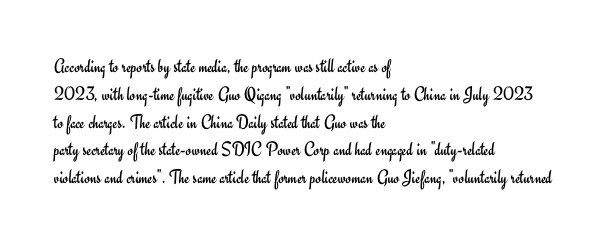
Q: Is the text bold? A: No.
Q: Is the text italic (slanted)? A: Yes.
Q: Is the text underlined? A: No.
Q: How is the paragraph aligned? A: Left-aligned.
Q: Is the spacing between letters normal or unusually wide? A: Normal.
Q: Is the spacing between lines tight, normal or loose? A: Normal.
